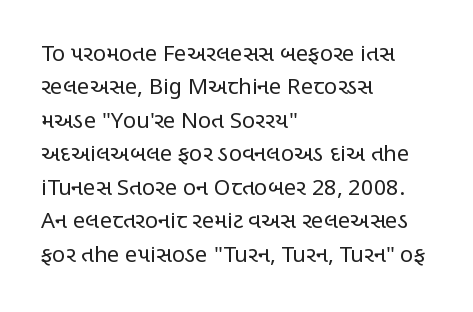
Q: Is the text bold? A: No.
Q: Is the text italic (slanted)? A: No, it is upright.
Q: Is the text underlined? A: No.
Q: How is the paragraph aligned? A: Left-aligned.
Q: Is the spacing between letters normal or unusually wide? A: Normal.
Q: Is the spacing between lines tight, normal or loose? A: Normal.
